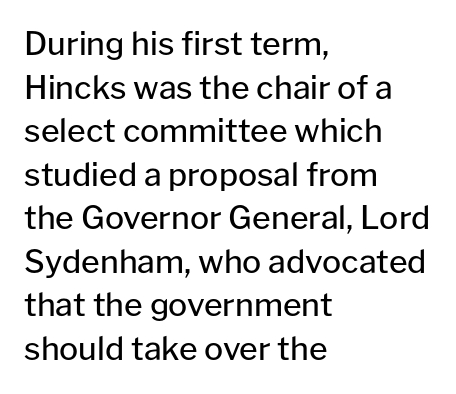
Q: Is the text bold? A: No.
Q: Is the text italic (slanted)? A: No, it is upright.
Q: Is the typeface a serif or a sans-serif typeface? A: Sans-serif.
Q: Is the text underlined? A: No.
Q: How is the paragraph aligned? A: Left-aligned.
Q: Is the spacing between letters normal or unusually wide? A: Normal.
Q: Is the spacing between lines tight, normal or loose? A: Normal.
Q: Width (condensed, normal, or wide)? A: Normal.
Q: Stroke contrast? A: Low.
Q: x-height? A: Medium.
Q: Monospaced? A: No.
